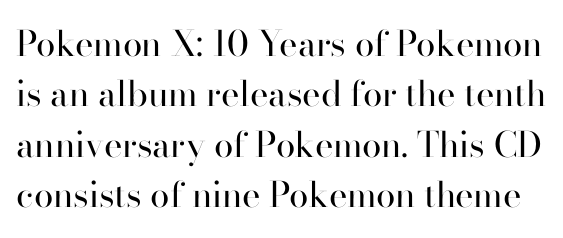
Italic: no, the glyphs are upright roman. These glyphs show unthickened strokes, regular width or finer. Look at the tracking — it's just the regular setting, nothing added. Classification — serif. A typesetter would call this proportional, since set widths differ per character. Nobody drew a line under any word here.
